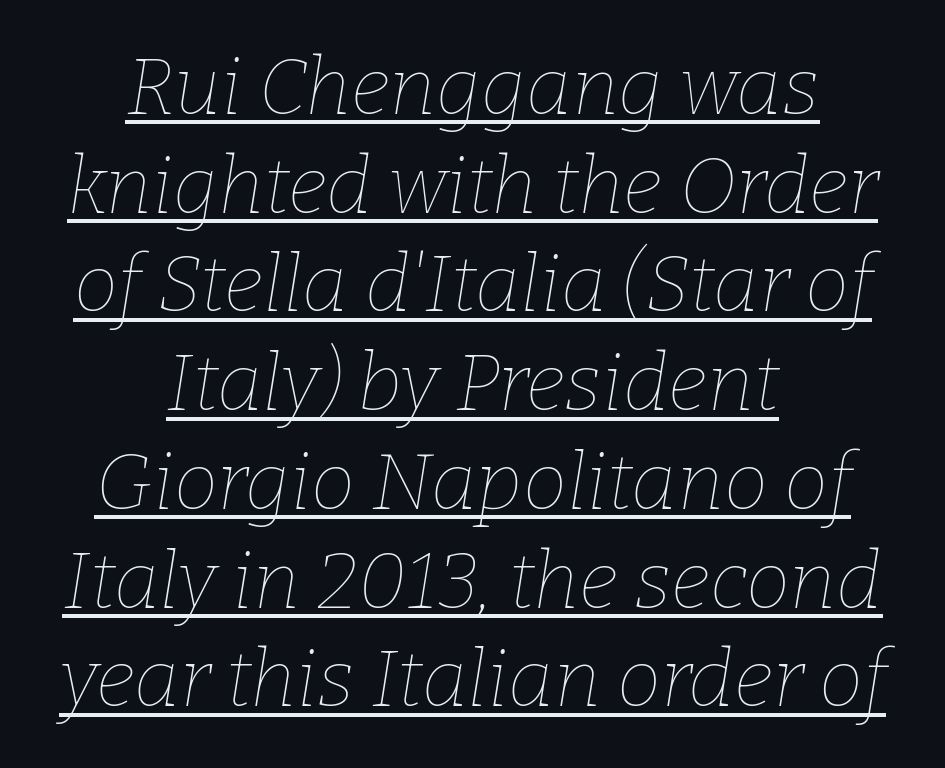
{"italic": "yes", "lean": "right", "slant_degrees": 9, "bold": "no", "weight": "thin", "width": "normal", "stroke_contrast": "low", "x_height": "medium", "monospaced": "no", "underline": "yes", "align": "center", "line_spacing": "normal", "line_spacing_ratio": 1.25, "letter_spacing": "normal", "letter_spacing_em": 0.0, "glyph_px": 79}
